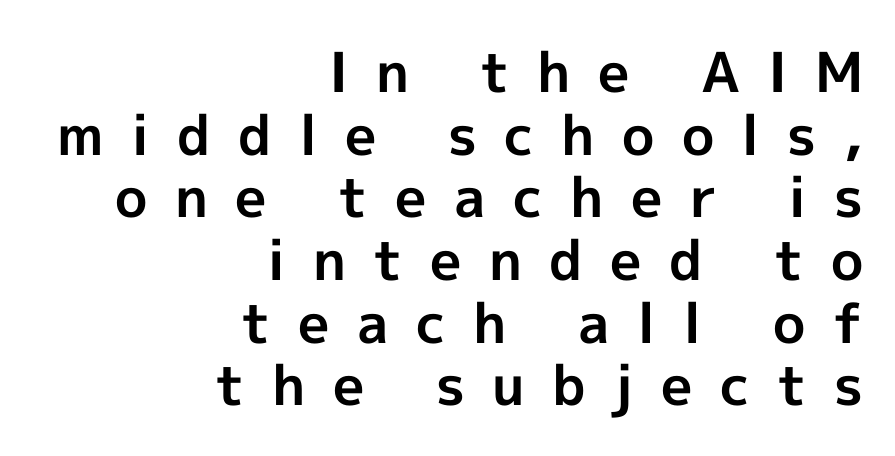
Short note: letters widely spaced. Nope, not italic — everything's standing straight. Beneath every word, the page is bare. Serif or sans? Sans — the stroke terminals are bare. One-word summary of the alignment: right.
